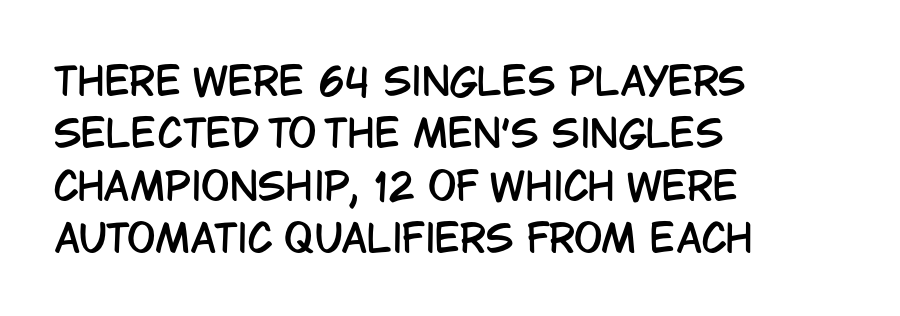
The image shows 38 px condensed sans-serif type, upright; set left-aligned, normal line spacing (1.38x), normal letter spacing, not underlined; low stroke contrast and a large x-height.
